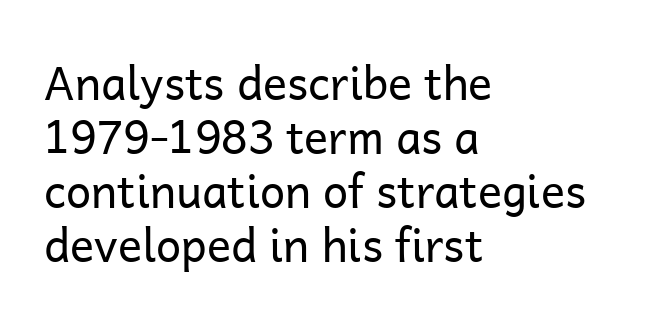
The passage shown is typed in a proportional face where columns would drift. Italic? Not at all — the glyphs are vertical. Note: no serifs on the glyphs. No extra tracking has been applied to these lines. The specimen omits any rule beneath the text block's lines.
